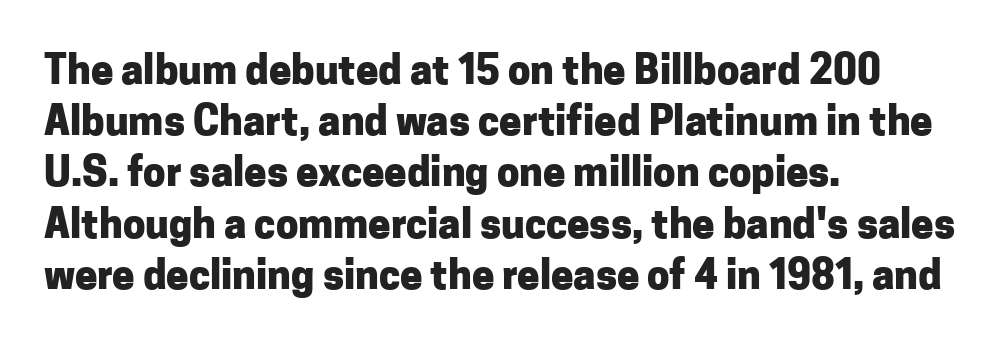
The glyphs in this specimen are sans serif. Characters remain perfectly vertical along every line. Note the varied advance widths — an 'i' is clearly narrower than an 'm'. The space directly below the letters is spotless.
